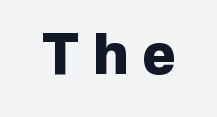
{"serif": "no", "italic": "no", "bold": "yes", "weight": "heavy", "width": "normal", "stroke_contrast": "low", "x_height": "medium", "monospaced": "no", "underline": "no", "letter_spacing": "wide", "letter_spacing_em": 0.24, "glyph_px": 56}
